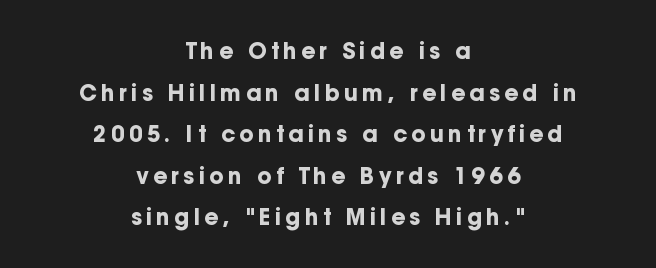
{"italic": "no", "bold": "yes", "underline": "no", "align": "center", "line_spacing_ratio": 1.89, "glyph_px": 22}
